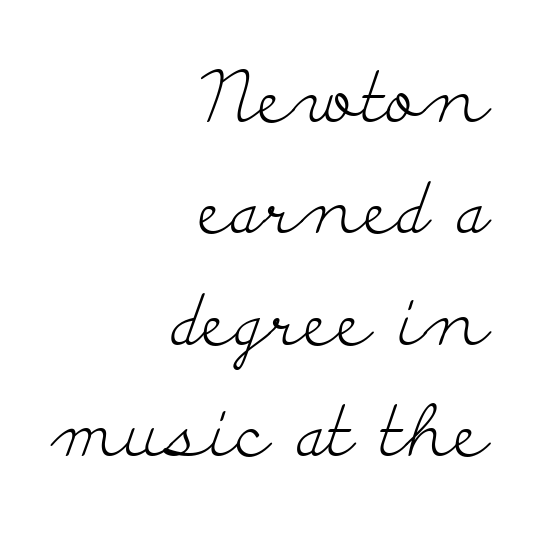
{"serif": "yes", "bold": "no", "weight": "light", "width": "wide", "stroke_contrast": "low", "x_height": "small", "monospaced": "no", "underline": "no", "align": "right", "line_spacing": "normal", "line_spacing_ratio": 1.57, "letter_spacing": "normal", "letter_spacing_em": 0.0, "glyph_px": 71}
